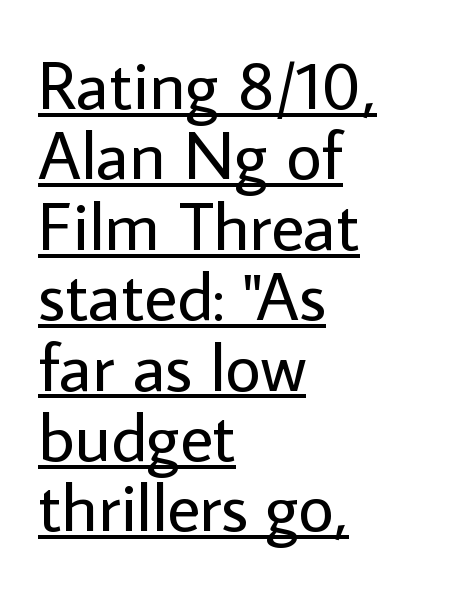
The image shows 69 px regular-weight sans-serif type, upright; set left-aligned, tight line spacing (1.02x), normal letter spacing, underlined; low stroke contrast and a medium x-height.
